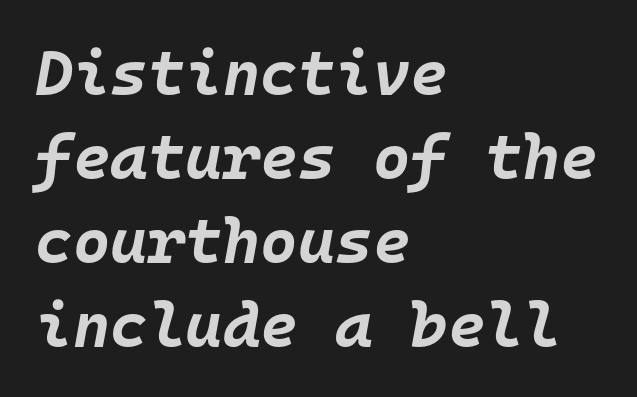
{"italic": "yes", "lean": "right", "slant_degrees": 10, "bold": "yes", "weight": "bold", "width": "normal", "stroke_contrast": "low", "x_height": "large", "monospaced": "yes", "underline": "no", "align": "left", "line_spacing": "normal", "line_spacing_ratio": 1.31, "letter_spacing": "normal", "letter_spacing_em": 0.0, "glyph_px": 64}
